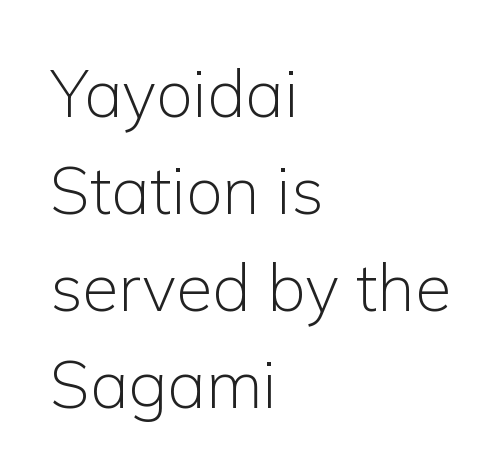
The image shows 66 px light sans-serif type, upright; set left-aligned, normal line spacing (1.47x), normal letter spacing, not underlined; low stroke contrast and a medium x-height.
